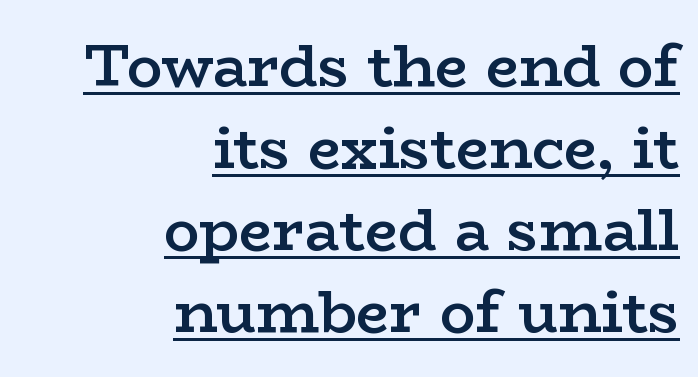
{"serif": "yes", "italic": "no", "bold": "semi", "weight": "semibold", "width": "wide", "stroke_contrast": "low", "x_height": "medium", "monospaced": "no", "underline": "yes", "align": "right", "line_spacing": "normal", "line_spacing_ratio": 1.39, "letter_spacing": "normal", "letter_spacing_em": 0.0, "glyph_px": 59}
